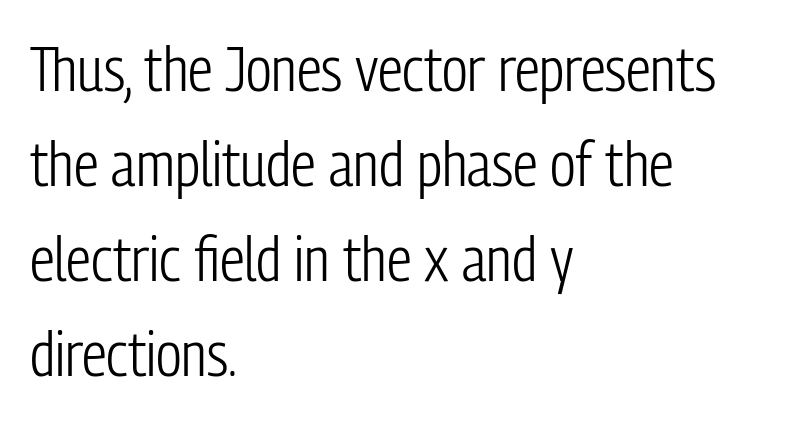
Q: Is the text bold? A: No.
Q: Is the text italic (slanted)? A: No, it is upright.
Q: Is the typeface a serif or a sans-serif typeface? A: Sans-serif.
Q: Is the text underlined? A: No.
Q: How is the paragraph aligned? A: Left-aligned.
Q: Is the spacing between letters normal or unusually wide? A: Normal.
Q: Is the spacing between lines tight, normal or loose? A: Normal.
Q: Width (condensed, normal, or wide)? A: Condensed.
Q: Stroke contrast? A: Low.
Q: x-height? A: Medium.
Q: Monospaced? A: No.
